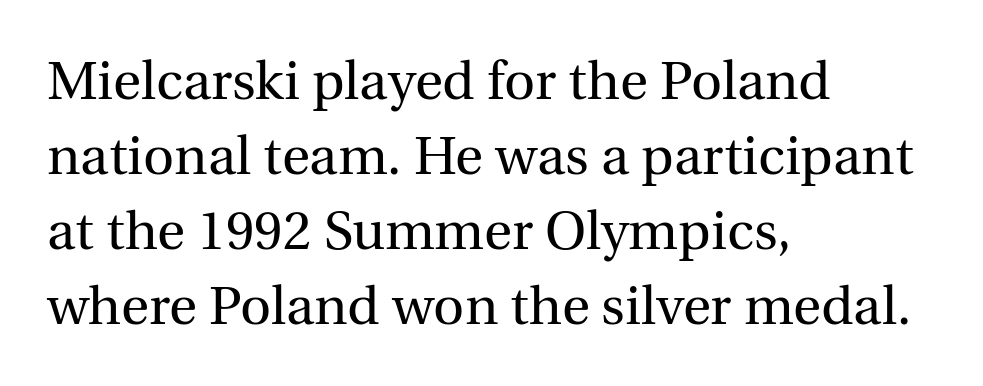
Q: Is the text bold? A: No.
Q: Is the text italic (slanted)? A: No, it is upright.
Q: Is the typeface a serif or a sans-serif typeface? A: Serif.
Q: Is the text underlined? A: No.
Q: How is the paragraph aligned? A: Left-aligned.
Q: Is the spacing between letters normal or unusually wide? A: Normal.
Q: Is the spacing between lines tight, normal or loose? A: Normal.
Q: Width (condensed, normal, or wide)? A: Normal.
Q: x-height? A: Medium.
Q: Monospaced? A: No.
